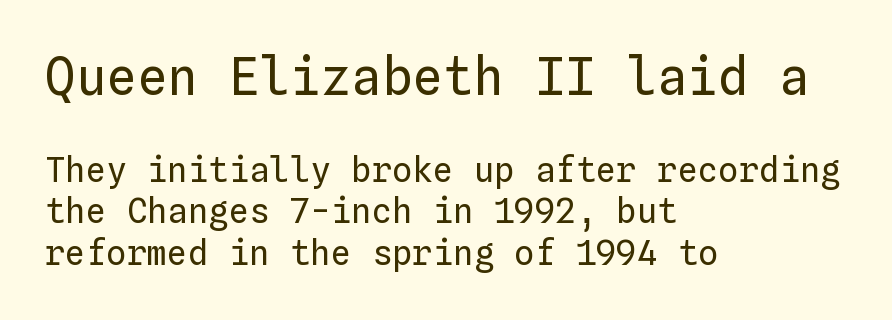
Tracking here is standard; glyphs follow each other at the usual distance. The passage shown is typed in a monospace face where columns stay perfectly aligned. No word sits above an underline. Alignment: flush left. Upright lettering throughout.
